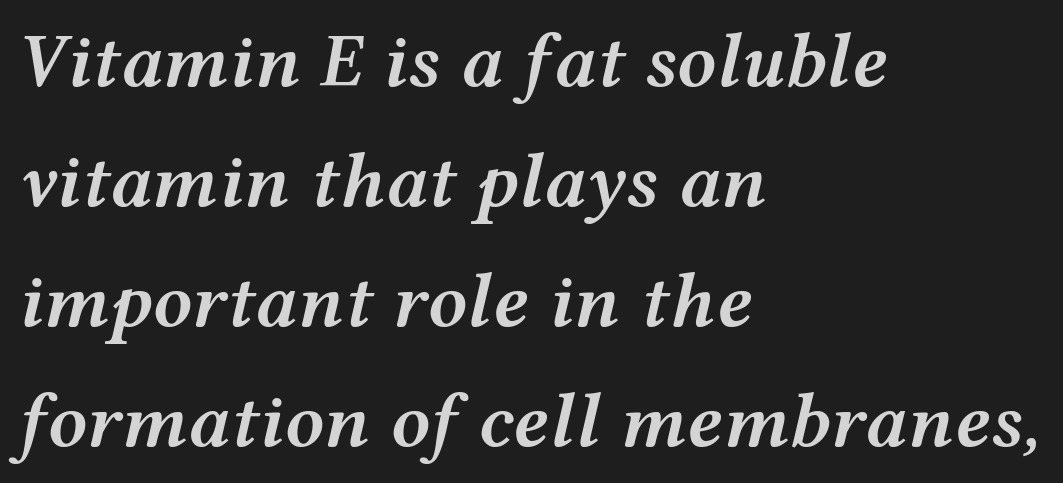
The image shows 78 px semibold, wide type, italic (leaning right); set left-aligned, normal line spacing (1.54x), normal letter spacing, not underlined; medium stroke contrast and a medium x-height.
